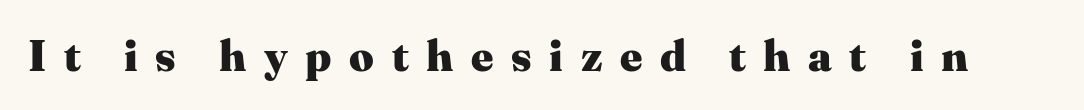
The passage shown is emphatically bold. The rendering shows small feet on the letterforms — a serif design. You could not count columns in this text — the font is proportionally spaced. The specimen omits any rule beneath the text block's lines.
